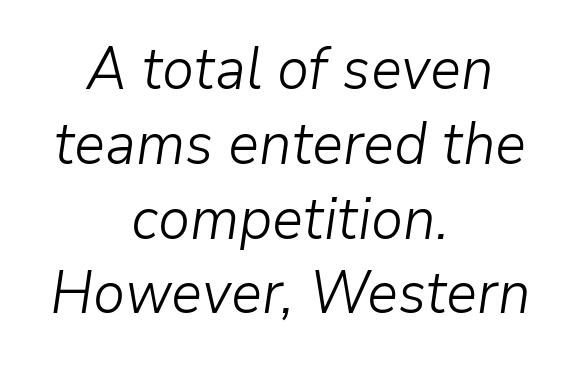
Ink coverage per letter is moderate at most. Do the characters align in a grid? No, the font is proportional. Characters follow at the spacing the type designer built in. Each line is balanced around a shared central axis. The string is rendered with underlining switched off. Reading down the column, the eye jumps a familiar distance to each next line.
